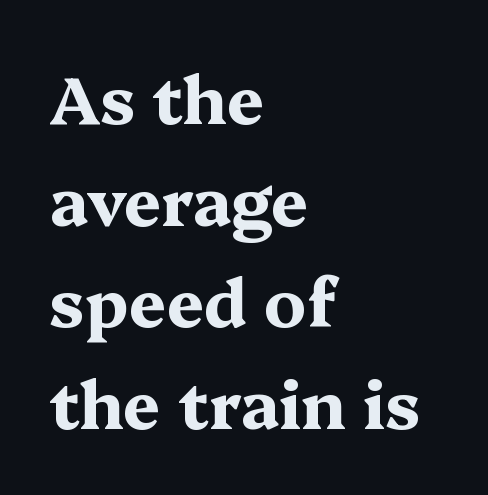
The rag falls on the right side of this text block. Every stem runs plumb, perpendicular to the baseline. Glance below the letters and you will spot only blank space. This is serif lettering, the kind often seen in printed books. This rendering leaves character spacing at its baseline value.
